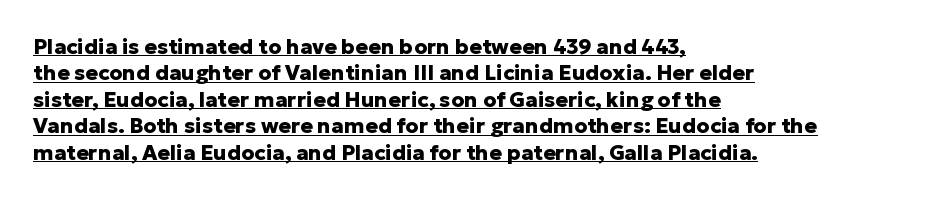
Style check: upright. These lines are set flush left with a ragged right edge. Honestly, the underline is the first thing you notice here. Words appear dense and cohesive because spacing is normal. The rendering uses a moderate line-height, typical for paragraphs. Weight check: bold — yes, fully.
